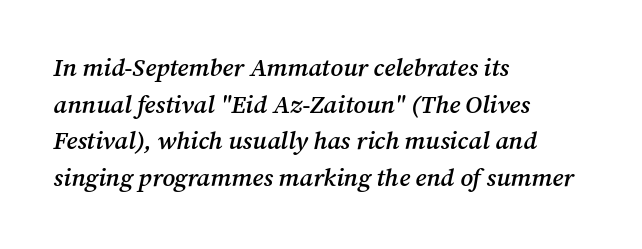
The image shows 25 px text type, italic (leaning right); set left-aligned, normal line spacing (1.47x), normal letter spacing, not underlined.
